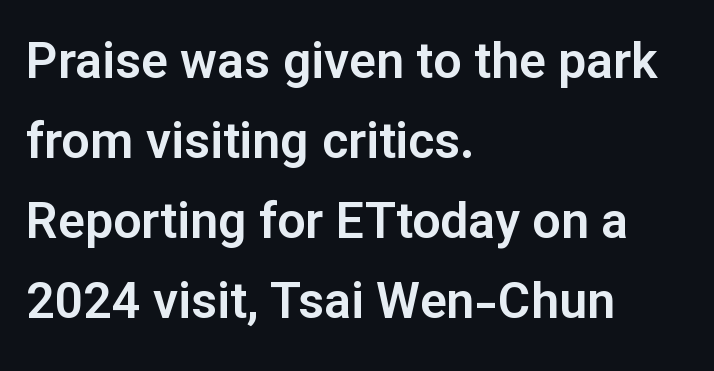
{"serif": "no", "italic": "no", "width": "normal", "stroke_contrast": "low", "x_height": "medium", "monospaced": "no", "underline": "no", "align": "left", "line_spacing": "normal", "line_spacing_ratio": 1.6, "letter_spacing": "normal", "letter_spacing_em": 0.0, "glyph_px": 50}
